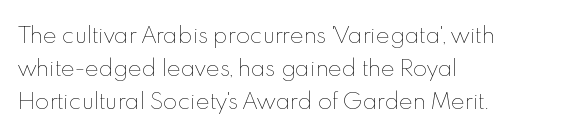
The face looks like a standard text weight, possibly lighter. Short and long lines alike share a common starting point at left. Vertically, the passage feels balanced, rows spaced as you'd expect. A bare baseline throughout the passage. Here the glyphs are tracked normally, forming tight word shapes.
